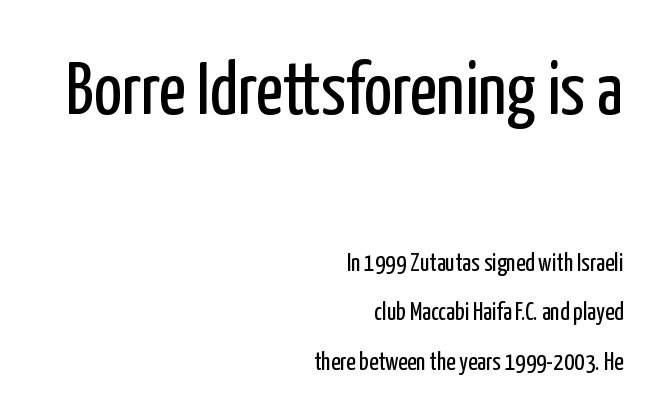
{"serif": "no", "italic": "no", "bold": "no", "weight": "regular", "width": "condensed", "stroke_contrast": "low", "x_height": "medium", "monospaced": "no", "underline": "no", "align": "right", "line_spacing": "loose", "line_spacing_ratio": 1.98, "letter_spacing": "normal", "letter_spacing_em": 0.0, "larger_block": "first", "size_ratio": 2.96, "glyph_px": 74}
